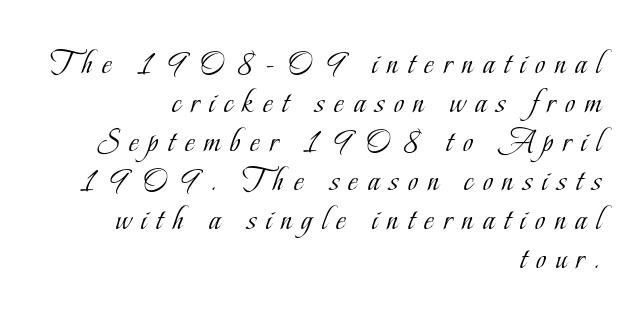
The image shows 34 px light, condensed serif type; set right-aligned, tight line spacing (1.15x), unusually wide letter spacing (+0.29 em), not underlined; low stroke contrast and a small x-height.
